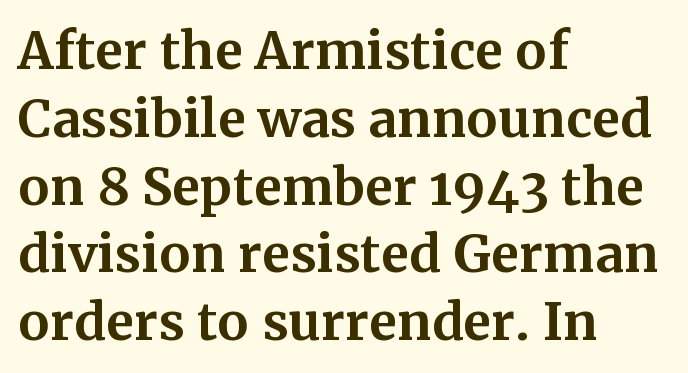
{"serif": "yes", "italic": "no", "bold": "yes", "weight": "bold", "width": "normal", "stroke_contrast": "medium", "x_height": "medium", "monospaced": "no", "underline": "no", "align": "left", "line_spacing": "normal", "line_spacing_ratio": 1.33, "letter_spacing": "normal", "letter_spacing_em": 0.0, "glyph_px": 51}
